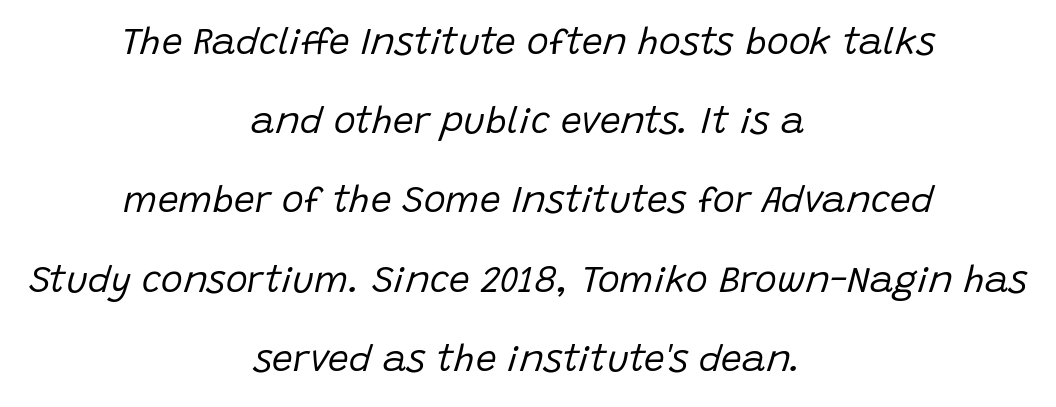
The face used here is rendered with its standard letterfit. The typeface has the unassuming heft of standard copy or less. Loosely led — the rows are spread out. Unmarked baselines from the first word to the last.
